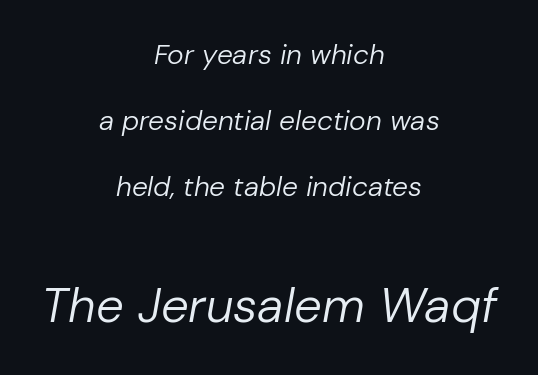
Nobody drew a line under any word here. In terms of letterspacing, this is plain default setting. Each stroke keeps to a modest, everyday thickness or less. If you drew a line through each stem, it would be angled. This rendering uses center alignment, leaving both contours irregular but symmetric.
